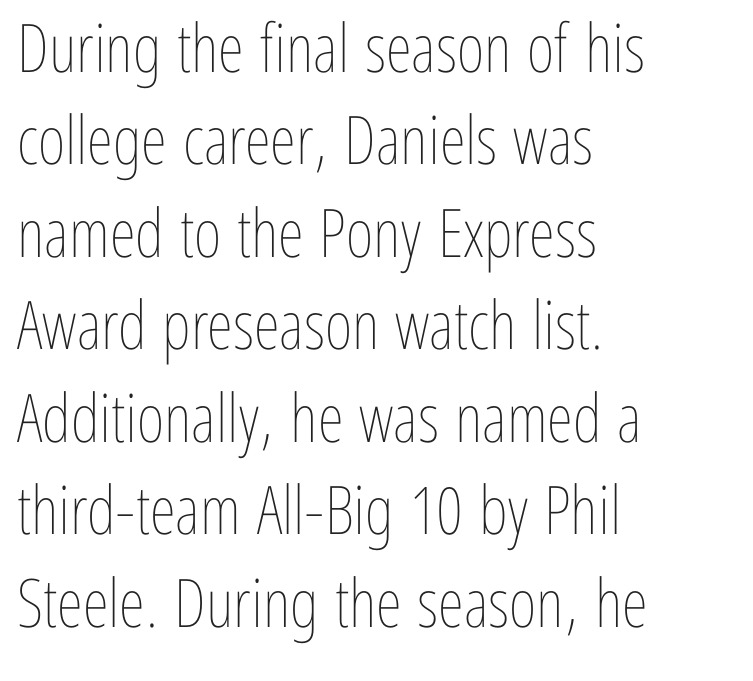
Q: Is the text bold? A: No.
Q: Is the text italic (slanted)? A: No, it is upright.
Q: Is the text underlined? A: No.
Q: How is the paragraph aligned? A: Left-aligned.
Q: Is the spacing between letters normal or unusually wide? A: Normal.
Q: Is the spacing between lines tight, normal or loose? A: Normal.
Q: Width (condensed, normal, or wide)? A: Condensed.
Q: Stroke contrast? A: Low.
Q: x-height? A: Medium.
Q: Monospaced? A: No.
